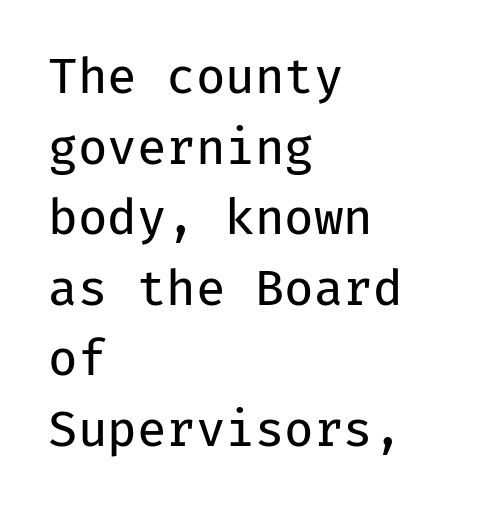
The image shows 48 px regular-weight sans-serif type, upright, monospaced; set left-aligned, normal line spacing (1.47x), normal letter spacing, not underlined; low stroke contrast and a medium x-height.
